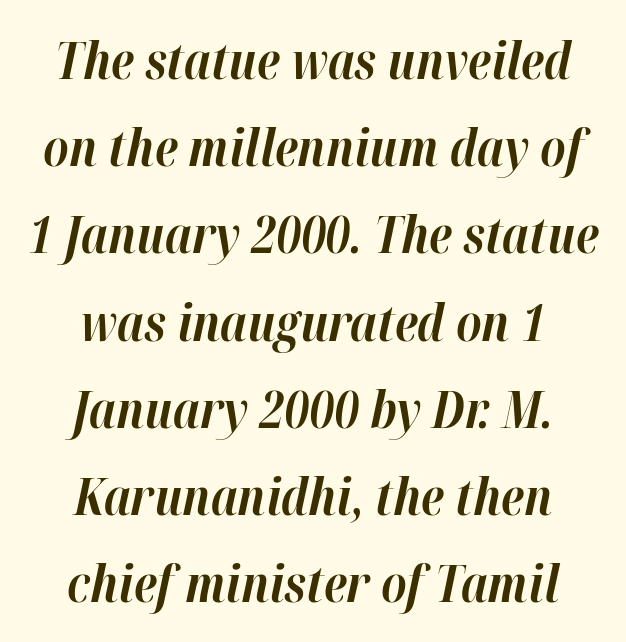
Quick note: underline off. A typesetter would call this proportional, since set widths differ per character. The rendering applies a slant to the glyphs. Caption: multi-line text, centered on the measure.
